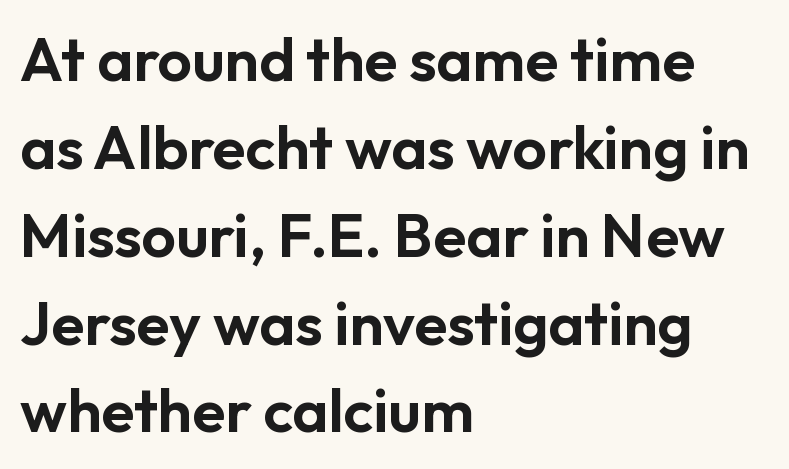
{"serif": "no", "italic": "no", "width": "normal", "stroke_contrast": "low", "x_height": "medium", "monospaced": "no", "underline": "no", "align": "left", "line_spacing": "normal", "line_spacing_ratio": 1.44, "letter_spacing": "normal", "letter_spacing_em": 0.0, "glyph_px": 61}
